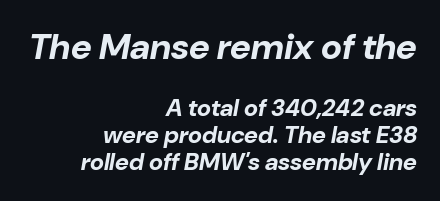
The image shows 36 px bold type, italic (leaning right); set right-aligned, tight line spacing (1.12x), normal letter spacing, not underlined; the first (top) block is 1.5x larger; low stroke contrast and a medium x-height.
